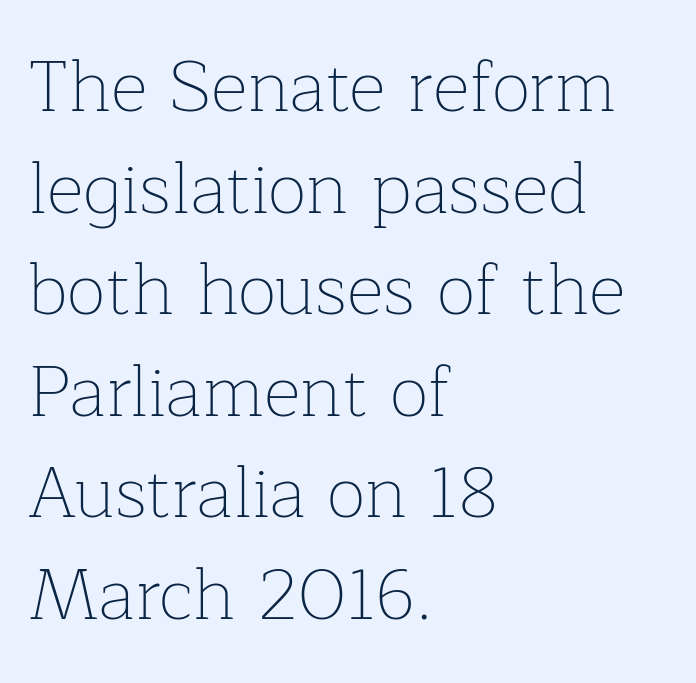
{"serif": "yes", "italic": "no", "bold": "no", "weight": "thin", "width": "normal", "stroke_contrast": "low", "x_height": "medium", "monospaced": "no", "underline": "no", "align": "left", "line_spacing": "normal", "line_spacing_ratio": 1.41, "letter_spacing": "normal", "letter_spacing_em": 0.0, "glyph_px": 72}
